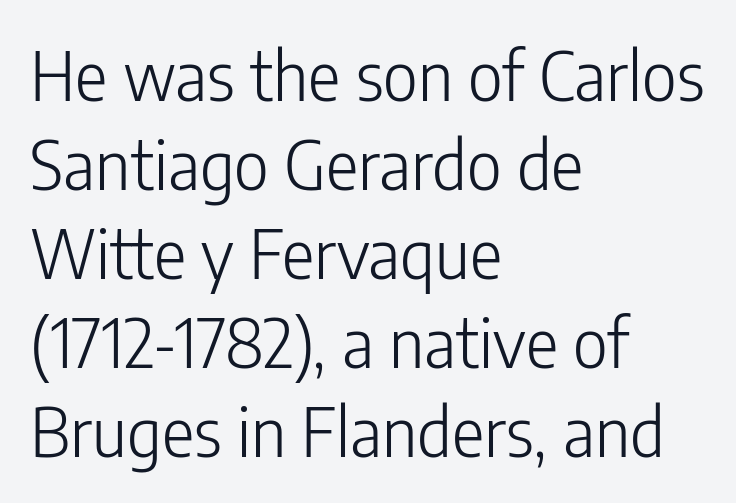
{"serif": "no", "italic": "no", "bold": "no", "weight": "light", "width": "condensed", "stroke_contrast": "low", "x_height": "medium", "monospaced": "no", "underline": "no", "align": "left", "line_spacing": "normal", "line_spacing_ratio": 1.31, "letter_spacing": "normal", "letter_spacing_em": 0.0, "glyph_px": 68}
